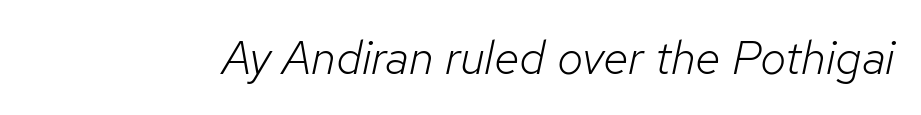
No extra tracking has been applied to these lines. Here the designer chose a conventional face with non-uniform glyph widths. This sample uses an oblique cut, with every glyph tilted off the vertical. Vertical stems look standard width or narrower in stroke. Check the space under the baseline: it is left empty.
